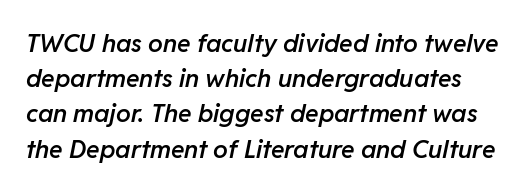
{"italic": "yes", "lean": "right", "slant_degrees": 11, "bold": "semi", "underline": "no", "line_spacing": "normal", "line_spacing_ratio": 1.41, "letter_spacing": "normal", "letter_spacing_em": 0.0, "glyph_px": 25}
